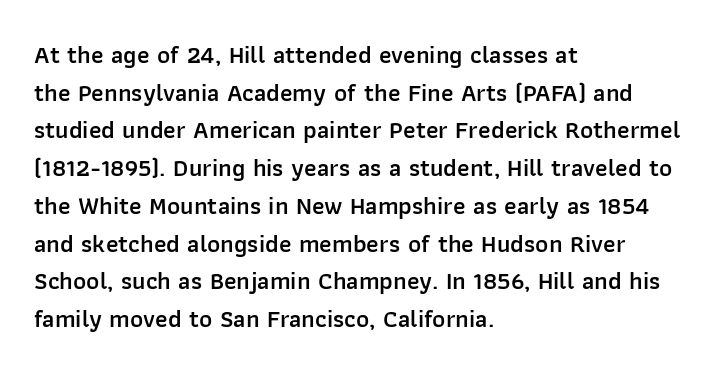
The foot of each line stays bare and open. Horizontal bands of white between lines are of average thickness. A fair bit of extra ink — the face is semibold, not bold. Where is the straight margin? On the left.
